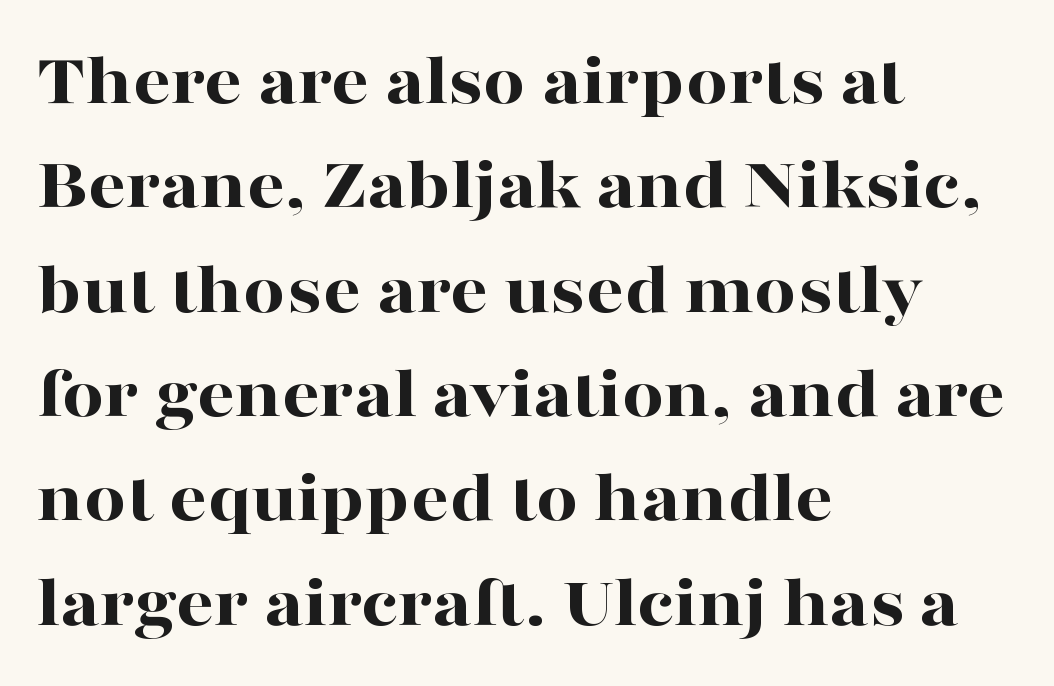
Q: Is the text bold? A: Yes.
Q: Is the text italic (slanted)? A: No, it is upright.
Q: Is the typeface a serif or a sans-serif typeface? A: Serif.
Q: Is the text underlined? A: No.
Q: How is the paragraph aligned? A: Left-aligned.
Q: Is the spacing between letters normal or unusually wide? A: Normal.
Q: Is the spacing between lines tight, normal or loose? A: Normal.
Q: Width (condensed, normal, or wide)? A: Wide.
Q: Stroke contrast? A: High.
Q: x-height? A: Medium.
Q: Monospaced? A: No.
